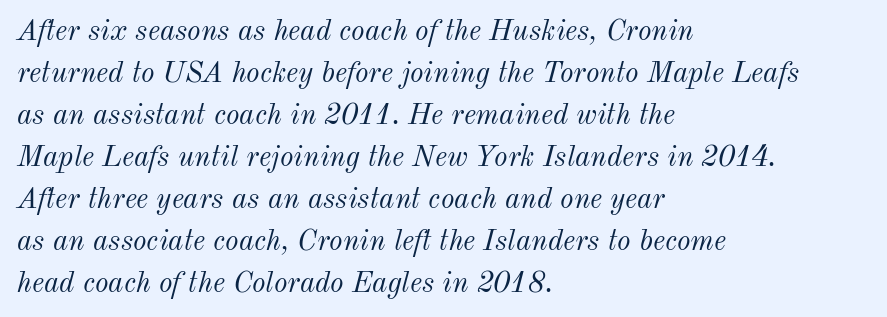
The image shows 29 px light type, italic (leaning right); set left-aligned, normal line spacing (1.45x), normal letter spacing, not underlined; medium stroke contrast and a small x-height.
